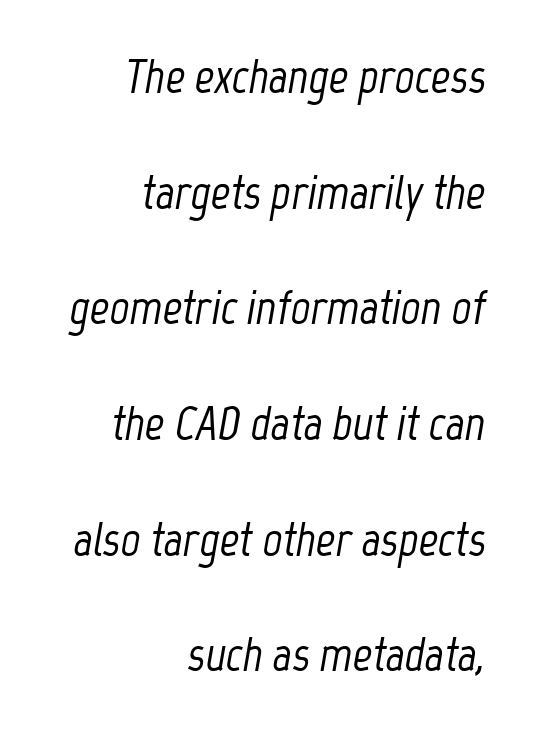
{"italic": "yes", "lean": "right", "slant_degrees": 12, "width": "condensed", "stroke_contrast": "low", "x_height": "medium", "monospaced": "no", "underline": "no", "align": "right", "line_spacing": "loose", "line_spacing_ratio": 2.41, "letter_spacing": "normal", "letter_spacing_em": 0.0, "glyph_px": 48}
